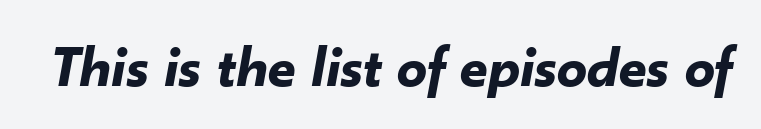
The image shows 60 px bold type, italic (leaning right); set normal letter spacing, not underlined; low stroke contrast and a small x-height.
